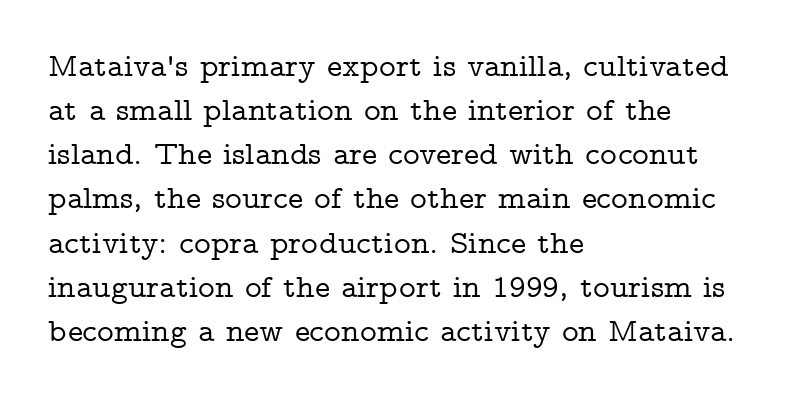
{"serif": "yes", "italic": "no", "width": "wide", "stroke_contrast": "low", "x_height": "medium", "monospaced": "no", "underline": "no", "align": "left", "line_spacing": "normal", "line_spacing_ratio": 1.38, "letter_spacing": "normal", "letter_spacing_em": 0.0, "glyph_px": 32}
